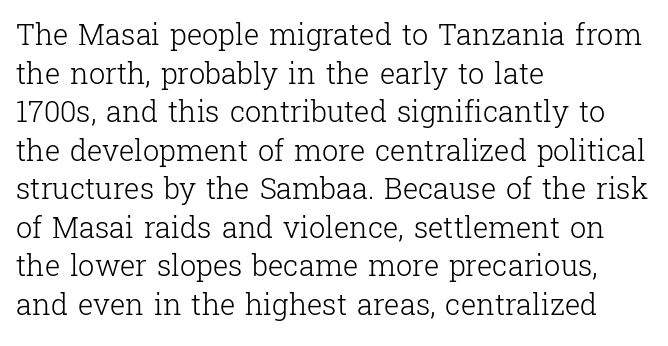
The space directly below the letters is spotless. Looks like regular typesetting: each glyph gets only the width it needs. Typographically, this falls in the serif category. The leading is moderate, giving the passage an even texture. These lines stack with their left ends in a neat column.
